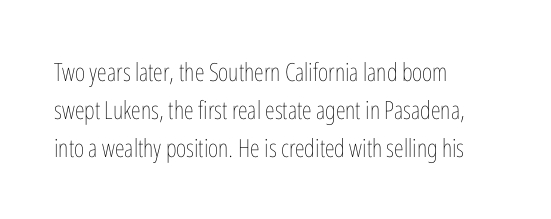
The image shows 25 px text type, upright; set left-aligned, normal line spacing (1.52x), normal letter spacing, not underlined.
